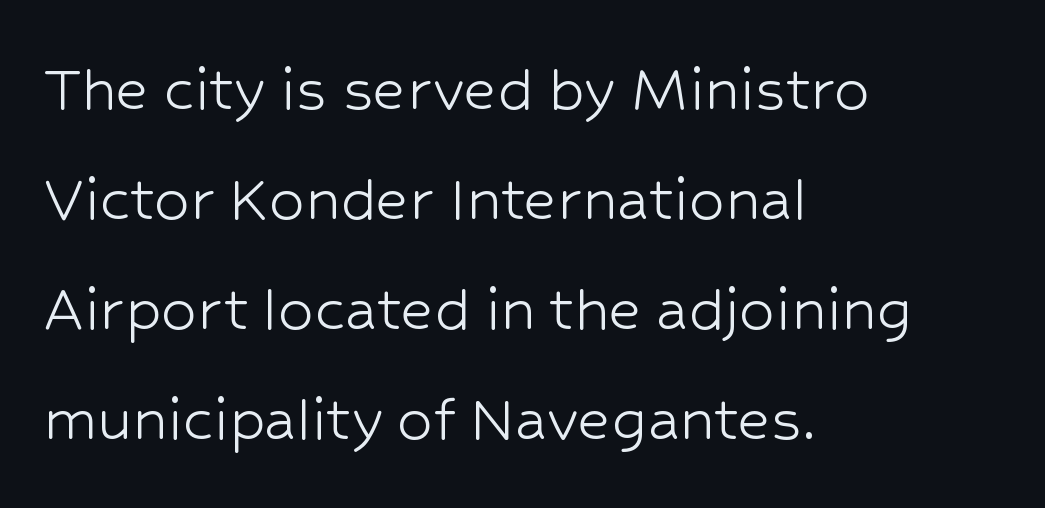
Are there feet on the stems? There aren't — it's a sans. Regular leading. Unbolded letterforms with no extra heft. The area under the type is left untouched. The rendering uses natural spacing where letterforms have individual widths. Here the glyphs are tracked normally, forming tight word shapes.
